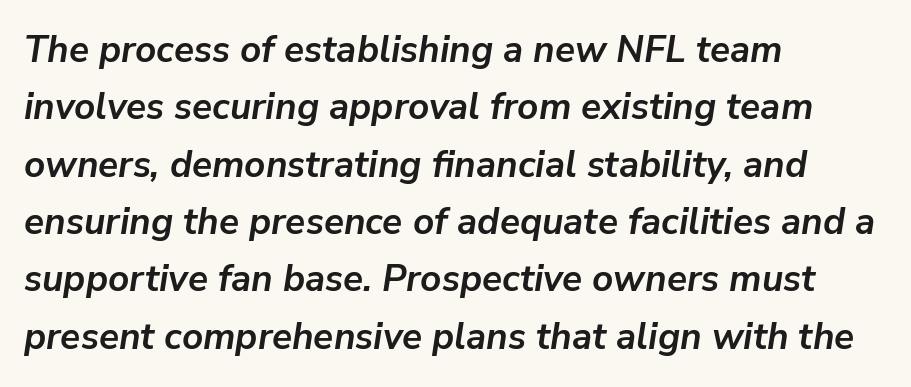
{"italic": "yes", "lean": "right", "slant_degrees": 9, "bold": "yes", "weight": "semibold", "width": "normal", "stroke_contrast": "low", "x_height": "medium", "monospaced": "no", "underline": "no", "align": "left", "line_spacing": "normal", "line_spacing_ratio": 1.55, "letter_spacing": "normal", "letter_spacing_em": 0.0, "glyph_px": 37}
